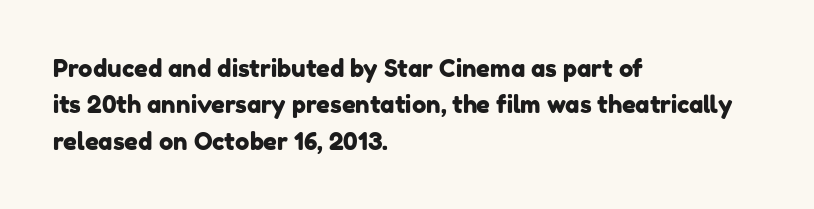
Q: Is the text underlined? A: No.
Q: How is the paragraph aligned? A: Left-aligned.
Q: Is the spacing between letters normal or unusually wide? A: Normal.
Q: Is the spacing between lines tight, normal or loose? A: Normal.
